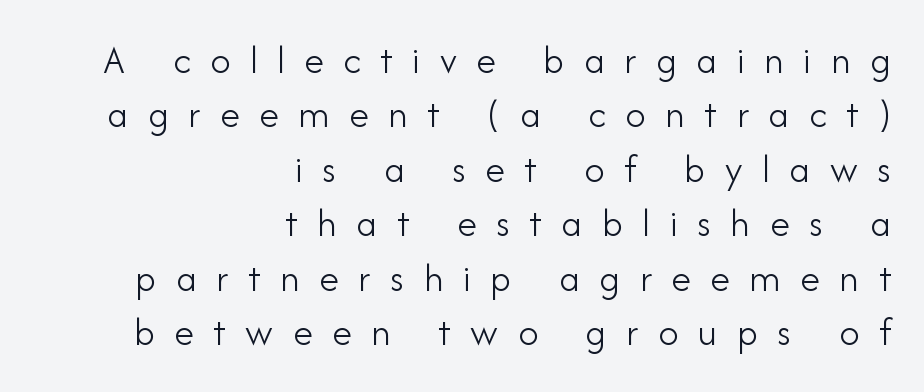
{"serif": "no", "italic": "no", "bold": "no", "weight": "light", "width": "normal", "stroke_contrast": "low", "x_height": "small", "monospaced": "no", "underline": "no", "align": "right", "line_spacing": "normal", "line_spacing_ratio": 1.36, "letter_spacing": "wide", "letter_spacing_em": 0.49, "glyph_px": 40}
